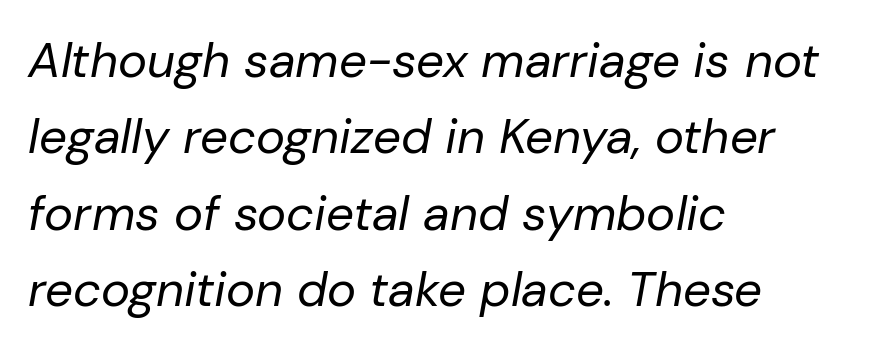
Q: Is the text bold? A: No.
Q: Is the text italic (slanted)? A: Yes, it leans right by about 10 degrees.
Q: Is the text underlined? A: No.
Q: How is the paragraph aligned? A: Left-aligned.
Q: Is the spacing between letters normal or unusually wide? A: Normal.
Q: Is the spacing between lines tight, normal or loose? A: Normal.
Q: Width (condensed, normal, or wide)? A: Normal.
Q: Stroke contrast? A: Low.
Q: x-height? A: Medium.
Q: Monospaced? A: No.
